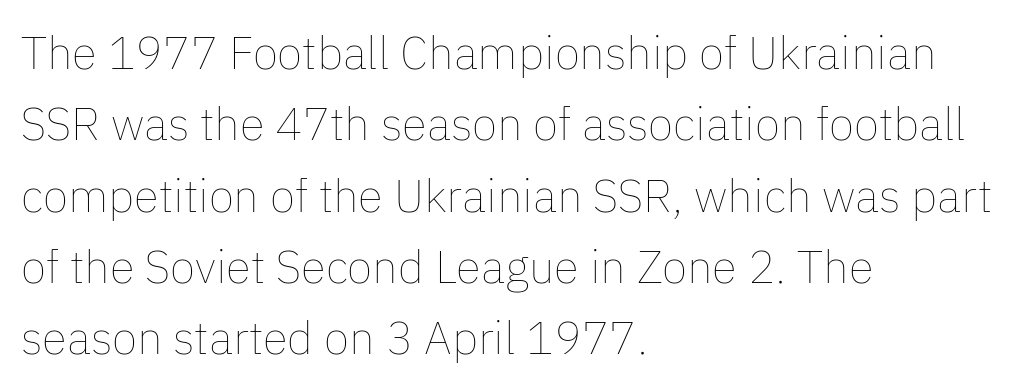
Q: Is the text bold? A: No.
Q: Is the text italic (slanted)? A: No, it is upright.
Q: Is the text underlined? A: No.
Q: How is the paragraph aligned? A: Left-aligned.
Q: Is the spacing between letters normal or unusually wide? A: Normal.
Q: Is the spacing between lines tight, normal or loose? A: Normal.
Q: Width (condensed, normal, or wide)? A: Normal.
Q: Stroke contrast? A: Low.
Q: x-height? A: Medium.
Q: Monospaced? A: No.
